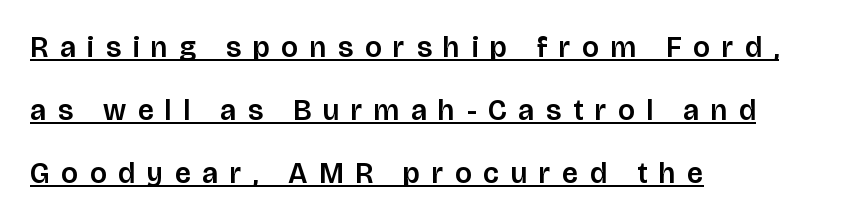
Q: Is the text italic (slanted)? A: No, it is upright.
Q: Is the typeface a serif or a sans-serif typeface? A: Sans-serif.
Q: Is the text underlined? A: Yes.
Q: How is the paragraph aligned? A: Left-aligned.
Q: Is the spacing between letters normal or unusually wide? A: Unusually wide.
Q: Is the spacing between lines tight, normal or loose? A: Loose.
Q: Width (condensed, normal, or wide)? A: Normal.
Q: Stroke contrast? A: Low.
Q: x-height? A: Large.
Q: Monospaced? A: No.
